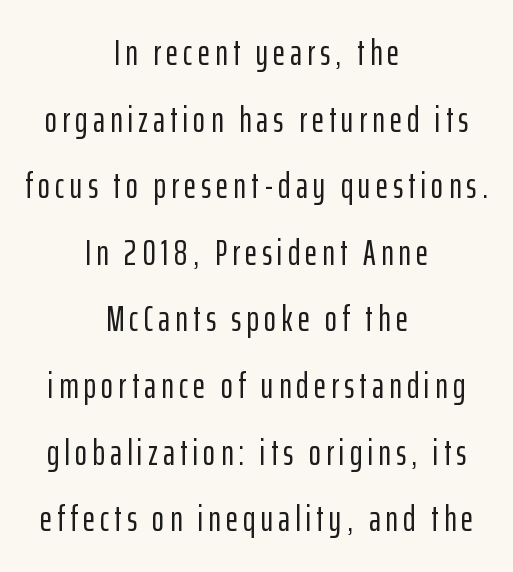
The image shows 37 px condensed sans-serif type, upright; set centered, line spacing 1.8x, not underlined; low stroke contrast and a medium x-height.
